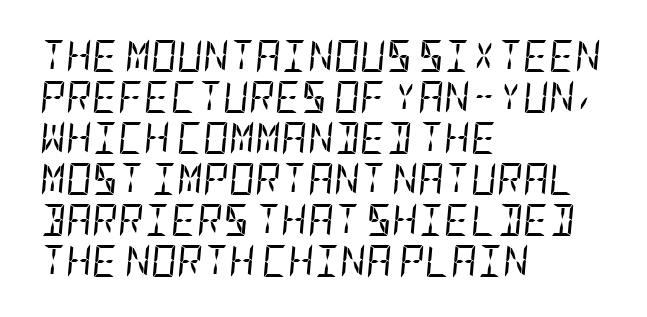
Q: Is the text bold? A: No.
Q: Is the text italic (slanted)? A: Yes, it leans right by about 5 degrees.
Q: Is the text underlined? A: No.
Q: How is the paragraph aligned? A: Left-aligned.
Q: Is the spacing between letters normal or unusually wide? A: Normal.
Q: Is the spacing between lines tight, normal or loose? A: Normal.
Q: Width (condensed, normal, or wide)? A: Condensed.
Q: Stroke contrast? A: Low.
Q: x-height? A: Large.
